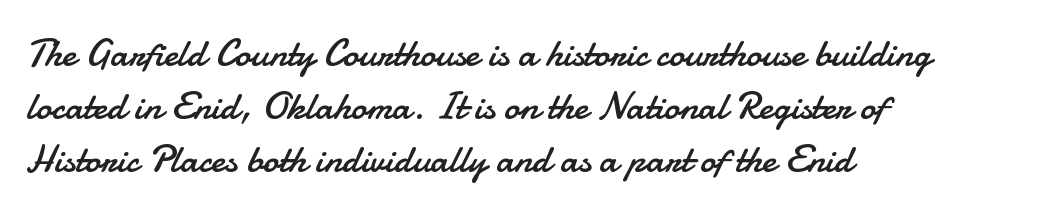
The text was rendered using a sans face with plain stroke endings. Honestly, there is no underline to notice here at all. Does the leading feel generous? No, just average.
